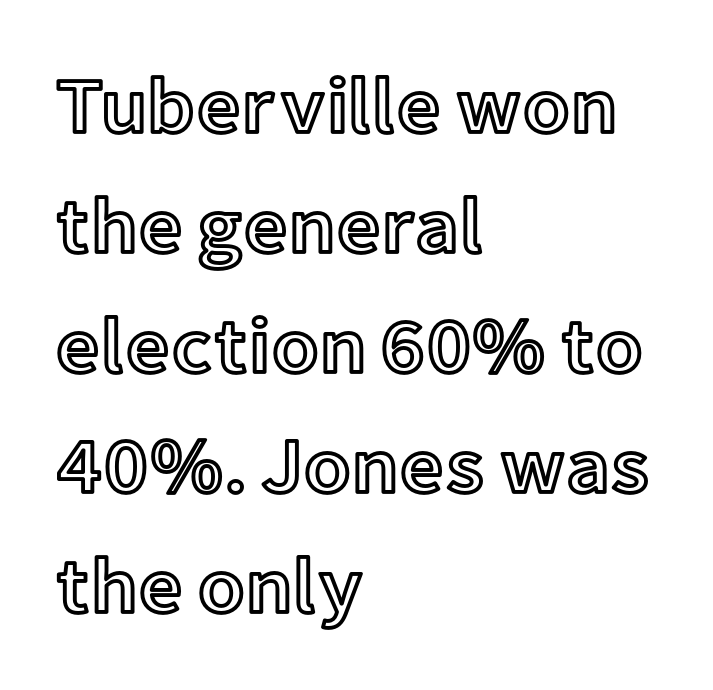
Q: Is the text italic (slanted)? A: No, it is upright.
Q: Is the text underlined? A: No.
Q: How is the paragraph aligned? A: Left-aligned.
Q: Is the spacing between letters normal or unusually wide? A: Normal.
Q: Is the spacing between lines tight, normal or loose? A: Normal.
Q: Width (condensed, normal, or wide)? A: Normal.
Q: x-height? A: Medium.
Q: Monospaced? A: No.
